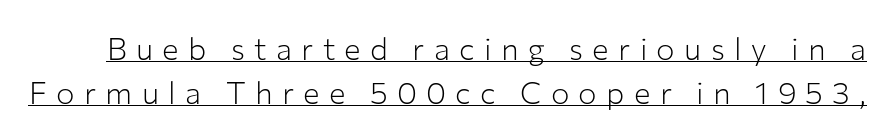
{"serif": "no", "italic": "no", "bold": "no", "weight": "light", "width": "normal", "stroke_contrast": "low", "x_height": "medium", "monospaced": "no", "underline": "yes", "line_spacing": "normal", "line_spacing_ratio": 1.41, "letter_spacing": "wide", "letter_spacing_em": 0.3, "glyph_px": 31}
